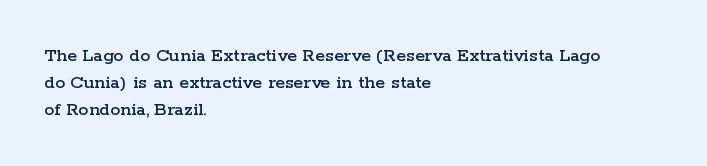
Q: Is the text italic (slanted)? A: No, it is upright.
Q: Is the text underlined? A: No.
Q: How is the paragraph aligned? A: Left-aligned.
Q: Is the spacing between letters normal or unusually wide? A: Normal.
Q: Is the spacing between lines tight, normal or loose? A: Normal.
